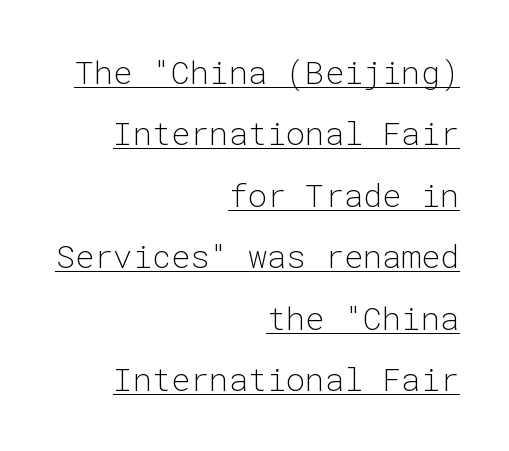
Q: Is the text bold? A: No.
Q: Is the text italic (slanted)? A: No, it is upright.
Q: Is the typeface a serif or a sans-serif typeface? A: Sans-serif.
Q: Is the text underlined? A: Yes.
Q: How is the paragraph aligned? A: Right-aligned.
Q: Is the spacing between letters normal or unusually wide? A: Normal.
Q: Is the spacing between lines tight, normal or loose? A: Loose.
Q: Width (condensed, normal, or wide)? A: Normal.
Q: Stroke contrast? A: Low.
Q: x-height? A: Medium.
Q: Monospaced? A: Yes.
